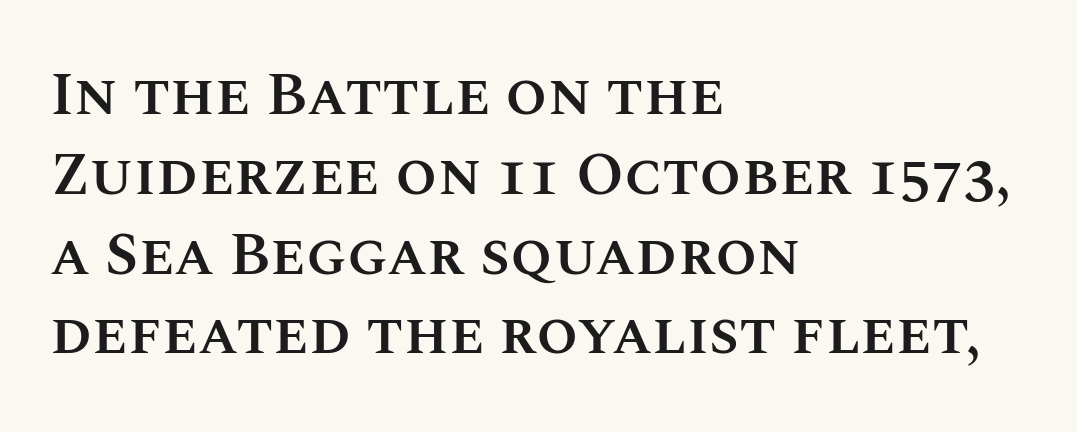
{"italic": "no", "bold": "semi", "weight": "semibold", "width": "normal", "stroke_contrast": "medium", "x_height": "large", "monospaced": "no", "underline": "no", "align": "left", "line_spacing": "normal", "line_spacing_ratio": 1.33, "letter_spacing": "normal", "letter_spacing_em": 0.0, "glyph_px": 60}
